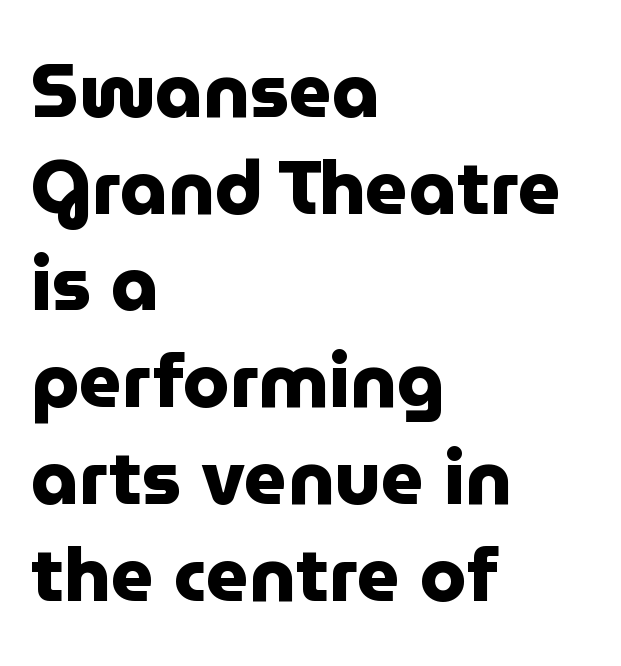
The strip under each line holds only bare page. The rendering uses natural spacing where letterforms have individual widths. If you drew a ruler down the left edge, every line would touch it. Glyph-to-glyph distance matches everyday printed text. Caption: bold face, heavy strokes.
